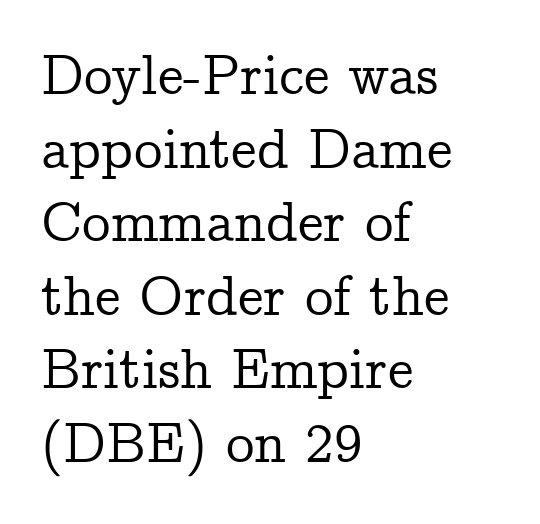
Q: Is the text italic (slanted)? A: No, it is upright.
Q: Is the typeface a serif or a sans-serif typeface? A: Serif.
Q: Is the text underlined? A: No.
Q: How is the paragraph aligned? A: Left-aligned.
Q: Is the spacing between letters normal or unusually wide? A: Normal.
Q: Is the spacing between lines tight, normal or loose? A: Normal.
Q: Width (condensed, normal, or wide)? A: Normal.
Q: Stroke contrast? A: Low.
Q: x-height? A: Medium.
Q: Monospaced? A: No.
